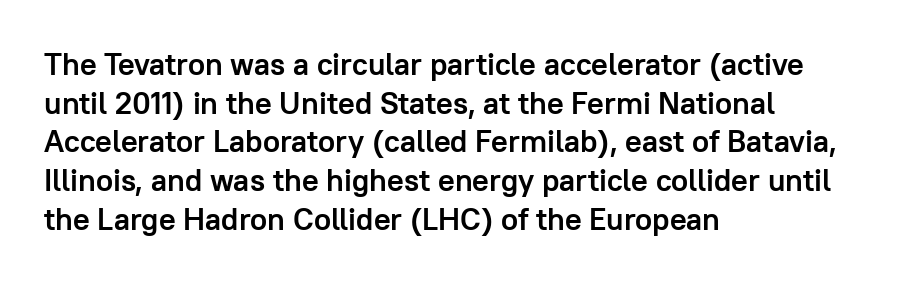
Q: Is the text bold? A: Yes.
Q: Is the text italic (slanted)? A: No, it is upright.
Q: Is the typeface a serif or a sans-serif typeface? A: Sans-serif.
Q: Is the text underlined? A: No.
Q: How is the paragraph aligned? A: Left-aligned.
Q: Is the spacing between letters normal or unusually wide? A: Normal.
Q: Is the spacing between lines tight, normal or loose? A: Normal.
Q: Width (condensed, normal, or wide)? A: Normal.
Q: Stroke contrast? A: Low.
Q: x-height? A: Medium.
Q: Monospaced? A: No.
